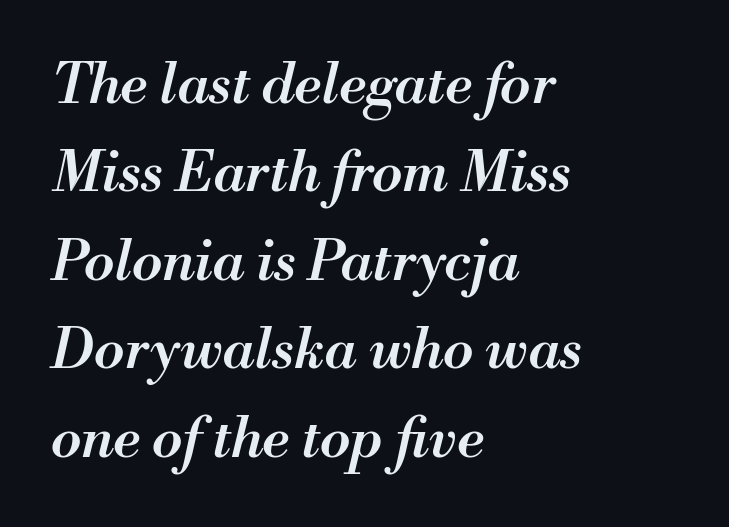
The whole block is typeset with a tilt. Underline: absent. Interline gaps are of average width in this sample. The tracking reads as untouched default to a designer's eye.
